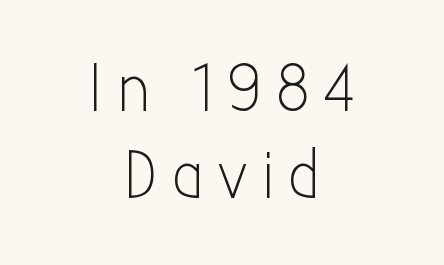
Q: Is the text bold? A: No.
Q: Is the text italic (slanted)? A: No, it is upright.
Q: Is the typeface a serif or a sans-serif typeface? A: Sans-serif.
Q: Is the text underlined? A: No.
Q: How is the paragraph aligned? A: Centered.
Q: Is the spacing between letters normal or unusually wide? A: Unusually wide.
Q: Is the spacing between lines tight, normal or loose? A: Normal.
Q: Width (condensed, normal, or wide)? A: Condensed.
Q: Stroke contrast? A: Low.
Q: x-height? A: Medium.
Q: Monospaced? A: No.
